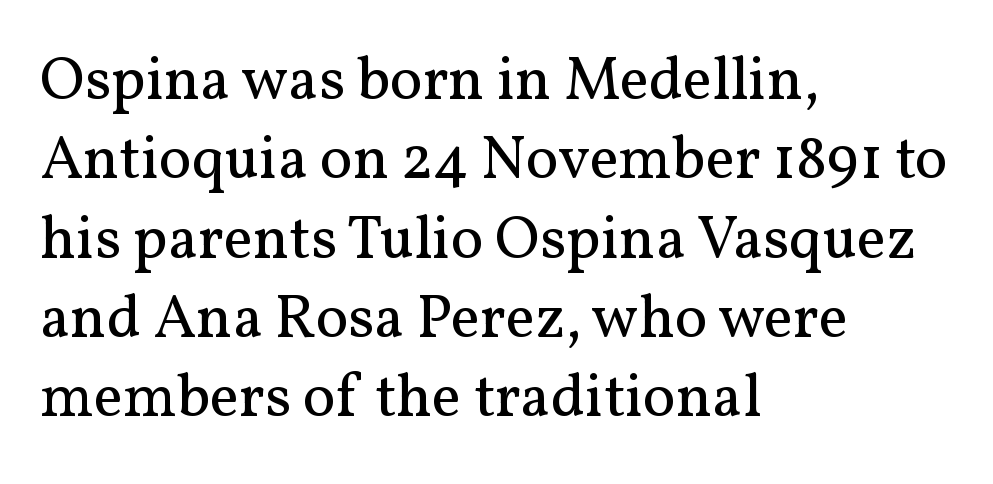
{"serif": "yes", "italic": "no", "bold": "no", "weight": "regular", "width": "normal", "stroke_contrast": "medium", "x_height": "medium", "monospaced": "no", "underline": "no", "align": "left", "line_spacing": "normal", "line_spacing_ratio": 1.3, "letter_spacing": "normal", "letter_spacing_em": 0.0, "glyph_px": 61}
